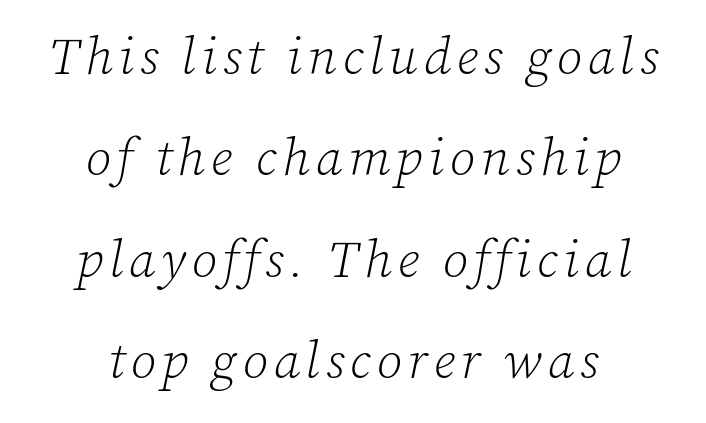
The image shows 52 px light serif type, italic (leaning right); set centered, loose line spacing (1.95x), not underlined; low stroke contrast and a medium x-height.
